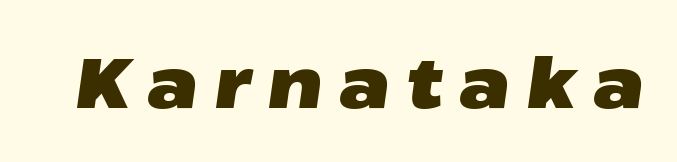
Any mark beneath the type? The region is blank. This is heavy type, rendered in bold. Look at the tracking — it's clearly loosened, letters drifting apart. Is this a fixed-width face? No — the glyphs have proportional, varying widths. An italicized treatment has been applied to the whole sample.
